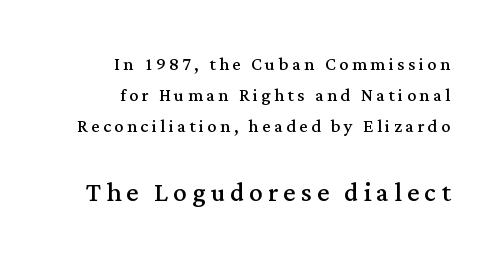
{"serif": "yes", "italic": "no", "bold": "no", "weight": "regular", "width": "normal", "stroke_contrast": "medium", "x_height": "medium", "monospaced": "no", "underline": "no", "align": "right", "line_spacing": "normal", "line_spacing_ratio": 1.34, "larger_block": "second", "size_ratio": 1.48, "glyph_px": 34}
